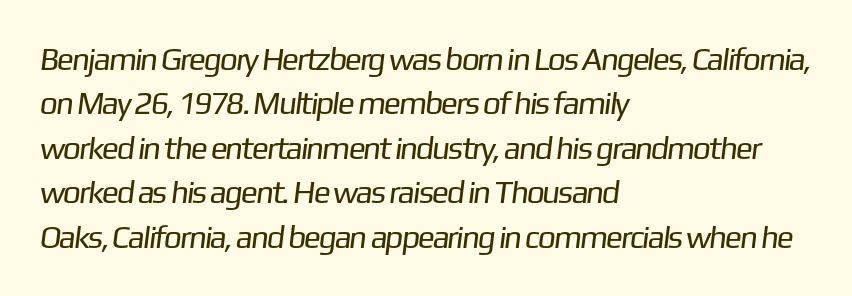
{"serif": "no", "bold": "no", "weight": "regular", "width": "normal", "stroke_contrast": "low", "x_height": "medium", "monospaced": "no", "underline": "no", "align": "left", "line_spacing": "normal", "line_spacing_ratio": 1.39, "letter_spacing": "normal", "letter_spacing_em": 0.0, "glyph_px": 32}
